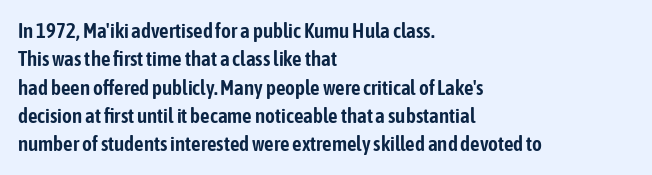
Posture: upright roman. The foot of each line stays bare and open. The passage shown stacks its lines at a standard gap. Alignment: flush left. The horizontal fit of the characters is conventional and even.
